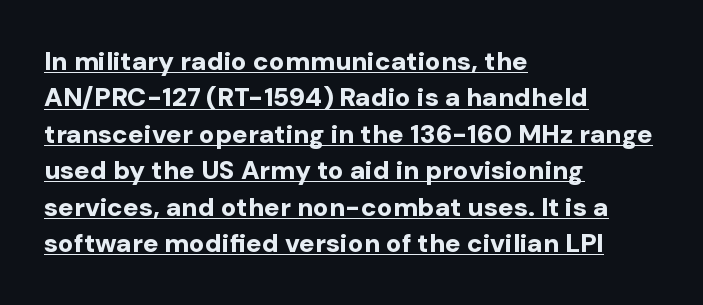
Q: Is the text bold? A: Yes.
Q: Is the text italic (slanted)? A: No, it is upright.
Q: Is the text underlined? A: Yes.
Q: How is the paragraph aligned? A: Left-aligned.
Q: Is the spacing between letters normal or unusually wide? A: Normal.
Q: Is the spacing between lines tight, normal or loose? A: Normal.
